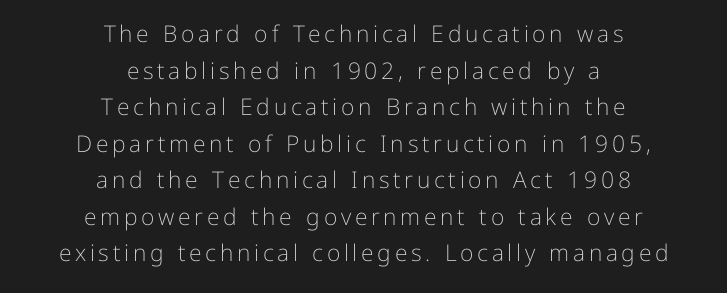
The lines sit at an ordinary, default distance from one another. Compared with a flush-left layout, this one balances lines on the center instead. Do the letters lean? They stand straight. Stems and bowls with no extra thickness — not bold. The words here are not underlined.
